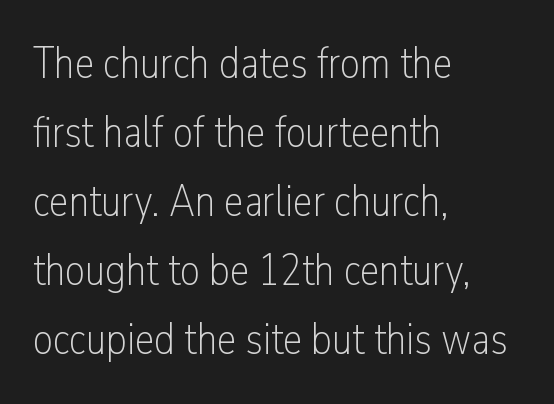
The image shows 44 px light, condensed sans-serif type, upright; set left-aligned, normal line spacing (1.57x), normal letter spacing, not underlined; low stroke contrast and a medium x-height.
